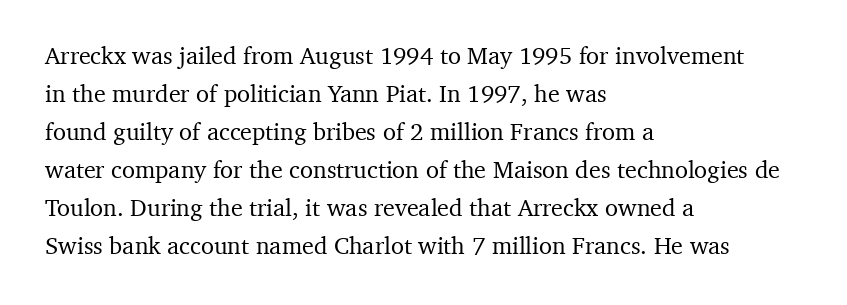
{"italic": "no", "underline": "no", "align": "left", "line_spacing": "normal", "line_spacing_ratio": 1.58, "letter_spacing": "normal", "letter_spacing_em": 0.0, "glyph_px": 24}
